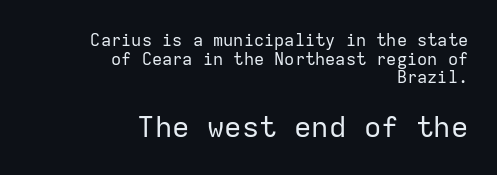
The image shows 29 px regular-weight sans-serif type, upright, monospaced; set right-aligned, tight line spacing (1.09x), normal letter spacing, not underlined; the second (bottom) block is 1.71x larger; low stroke contrast and a medium x-height.
